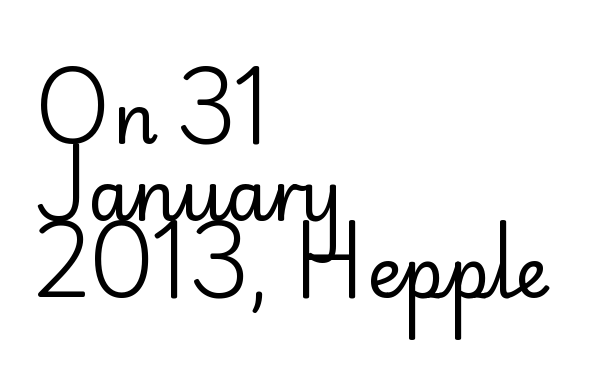
Weight class: somewhere from thin through regular. This rendering features lettering with no underline. Does the lettering tilt? It doesn't — this is upright. Successive baselines arrive quickly, one right under another. These lines are rendered in a variable-pitch font.
